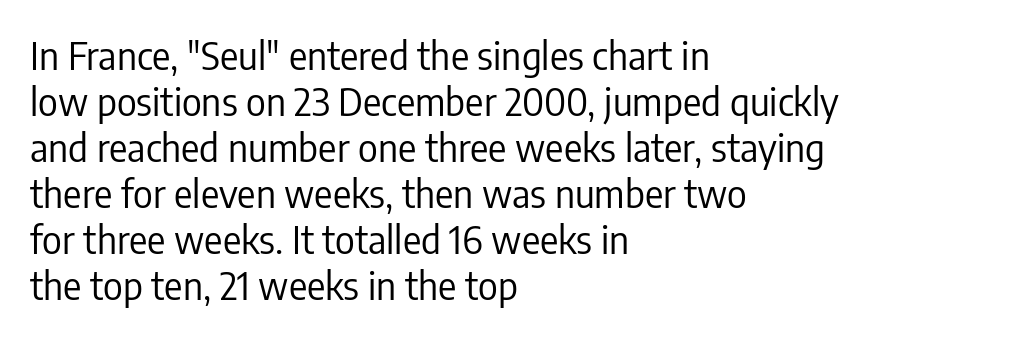
{"serif": "no", "italic": "no", "bold": "no", "weight": "regular", "width": "condensed", "stroke_contrast": "low", "x_height": "medium", "monospaced": "no", "underline": "no", "align": "left", "line_spacing_ratio": 1.21, "letter_spacing": "normal", "letter_spacing_em": 0.0, "glyph_px": 38}
